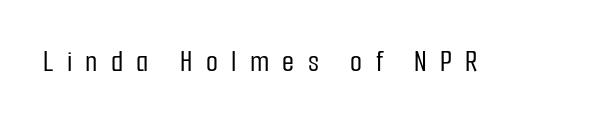
Q: Is the text italic (slanted)? A: No, it is upright.
Q: Is the typeface a serif or a sans-serif typeface? A: Sans-serif.
Q: Is the text underlined? A: No.
Q: Is the spacing between letters normal or unusually wide? A: Unusually wide.
Q: Width (condensed, normal, or wide)? A: Condensed.
Q: Stroke contrast? A: Low.
Q: x-height? A: Medium.
Q: Monospaced? A: No.
